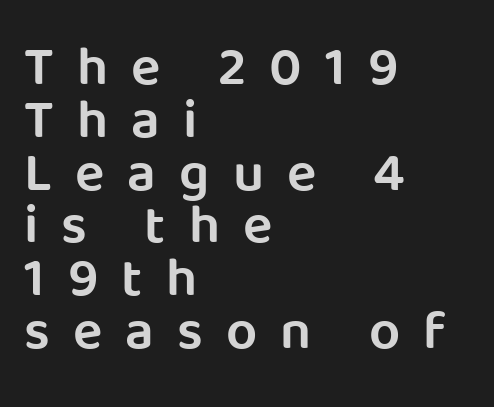
A typesetter would call this leading minimal, almost set solid. Spacing between characters has been opened up far beyond the box default. Notice the strokes are somewhat thickened but not fully heavy: this is a semibold. The face used here is proportionally spaced, like ordinary book or web type.
